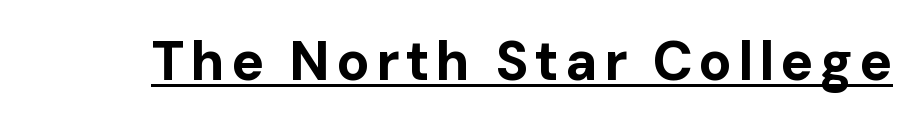
The image shows 55 px bold sans-serif type, upright; set underlined; low stroke contrast and a medium x-height.
